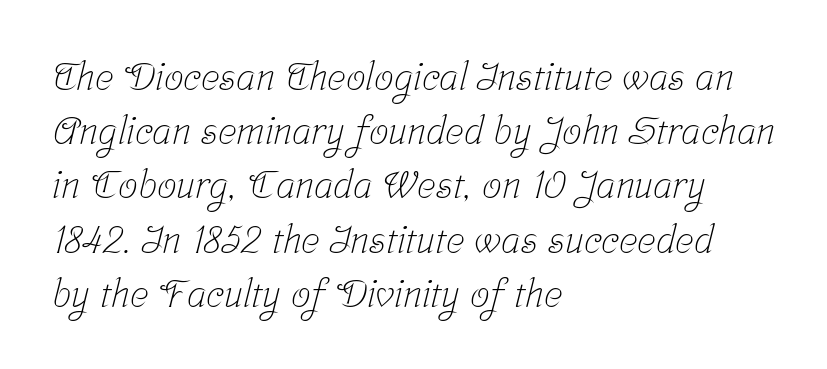
Q: Is the text bold? A: No.
Q: Is the typeface a serif or a sans-serif typeface? A: Serif.
Q: Is the text underlined? A: No.
Q: How is the paragraph aligned? A: Left-aligned.
Q: Is the spacing between letters normal or unusually wide? A: Normal.
Q: Is the spacing between lines tight, normal or loose? A: Normal.
Q: Width (condensed, normal, or wide)? A: Condensed.
Q: Stroke contrast? A: Low.
Q: x-height? A: Medium.
Q: Monospaced? A: No.
